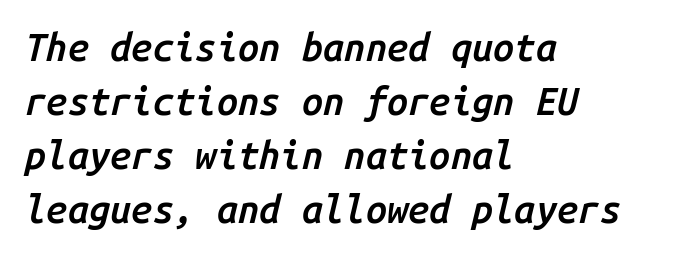
Q: Is the text bold? A: Semi-bold.
Q: Is the text italic (slanted)? A: Yes, it leans right by about 14 degrees.
Q: Is the text underlined? A: No.
Q: How is the paragraph aligned? A: Left-aligned.
Q: Is the spacing between letters normal or unusually wide? A: Normal.
Q: Is the spacing between lines tight, normal or loose? A: Normal.
Q: Width (condensed, normal, or wide)? A: Normal.
Q: Stroke contrast? A: Low.
Q: x-height? A: Medium.
Q: Monospaced? A: Yes.
